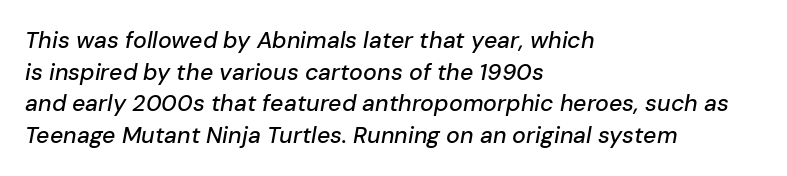
The image shows 23 px text type, italic (leaning right); set left-aligned, normal line spacing (1.37x), normal letter spacing, not underlined.
